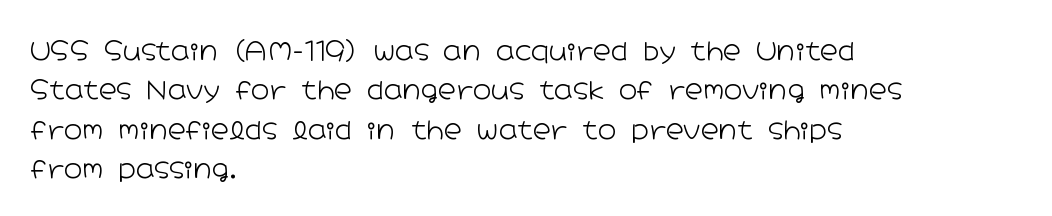
The image shows 25 px text type, upright; set left-aligned, normal line spacing (1.58x), normal letter spacing, not underlined.
